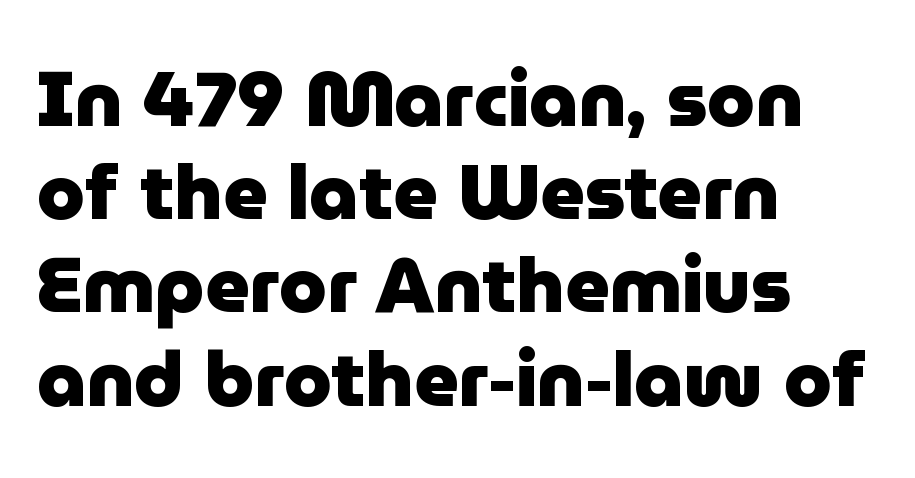
{"serif": "no", "italic": "no", "bold": "yes", "weight": "heavy", "width": "normal", "stroke_contrast": "low", "x_height": "medium", "monospaced": "no", "underline": "no", "align": "left", "line_spacing_ratio": 1.21, "letter_spacing": "normal", "letter_spacing_em": 0.0, "glyph_px": 77}
